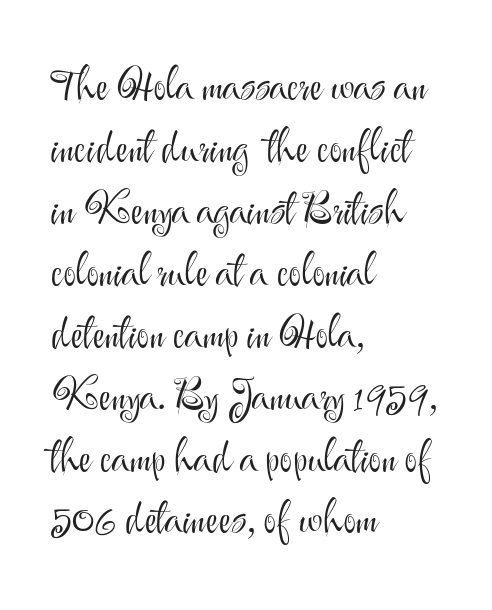
The image shows 43 px light sans-serif type; set left-aligned, normal line spacing (1.44x), normal letter spacing, not underlined; medium stroke contrast and a small x-height.
